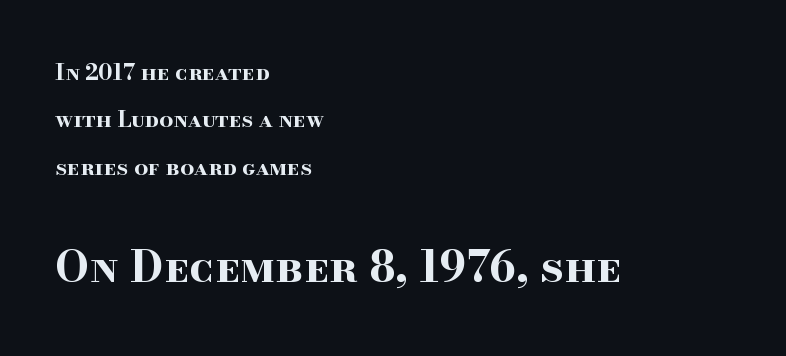
Q: Is the text bold? A: Yes.
Q: Is the text italic (slanted)? A: No, it is upright.
Q: Is the typeface a serif or a sans-serif typeface? A: Serif.
Q: Is the text underlined? A: No.
Q: How is the paragraph aligned? A: Left-aligned.
Q: Is the spacing between letters normal or unusually wide? A: Normal.
Q: Is the spacing between lines tight, normal or loose? A: Loose.
Q: Which block of text is set in a larger size, the first (top) or the second (bottom)? A: The second (bottom) one.
Q: Width (condensed, normal, or wide)? A: Wide.
Q: Stroke contrast? A: High.
Q: x-height? A: Small.
Q: Monospaced? A: No.
